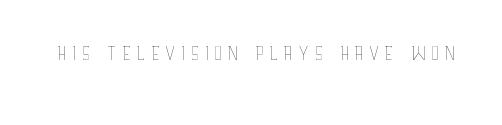
{"italic": "no", "bold": "no", "weight": "thin", "width": "condensed", "stroke_contrast": "low", "x_height": "large", "monospaced": "no", "underline": "no", "glyph_px": 30}
